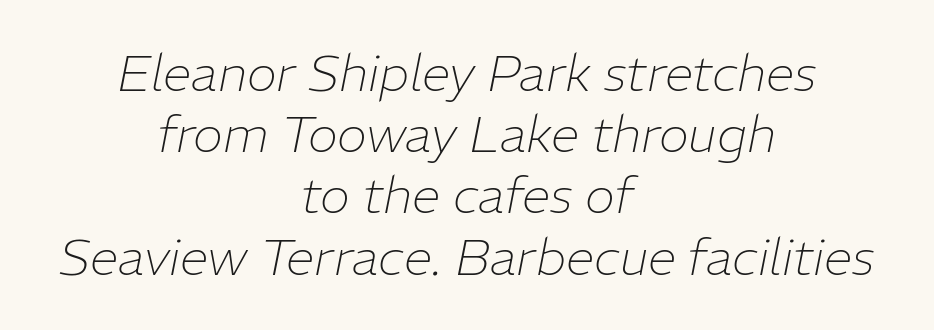
Does the lettering tilt? It does — this is italic. The line texture is even and compact thanks to regular tracking. The rendering uses natural spacing where letterforms have individual widths. Has an underline been added? It has not.
